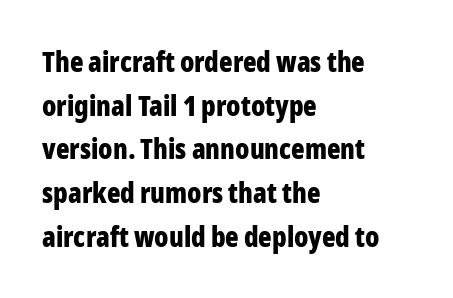
The image shows 28 px bold, condensed sans-serif type, upright; set left-aligned, normal line spacing (1.56x), normal letter spacing, not underlined; low stroke contrast and a medium x-height.
